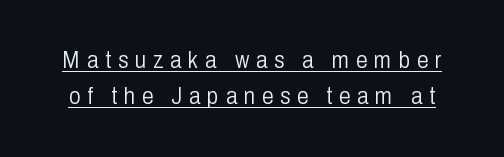
The image shows 23 px text type, upright; set normal line spacing (1.58x), unusually wide letter spacing (+0.3 em), underlined.
